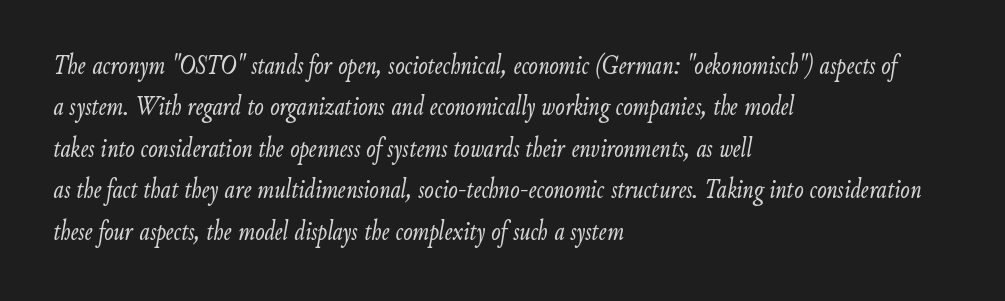
{"italic": "yes", "lean": "right", "slant_degrees": 9, "bold": "no", "weight": "light", "width": "condensed", "stroke_contrast": "low", "x_height": "small", "monospaced": "no", "underline": "no", "align": "left", "line_spacing": "normal", "line_spacing_ratio": 1.48, "letter_spacing": "normal", "letter_spacing_em": 0.0, "glyph_px": 28}
